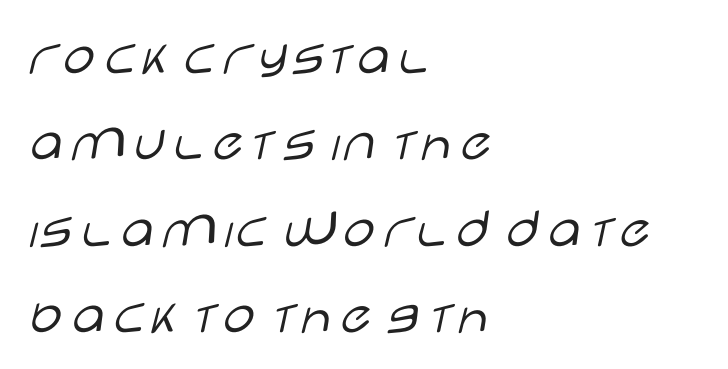
{"serif": "no", "bold": "no", "weight": "light", "width": "wide", "stroke_contrast": "low", "x_height": "large", "monospaced": "no", "underline": "no", "align": "left", "line_spacing": "normal", "line_spacing_ratio": 1.49, "letter_spacing": "normal", "letter_spacing_em": 0.0, "glyph_px": 58}
